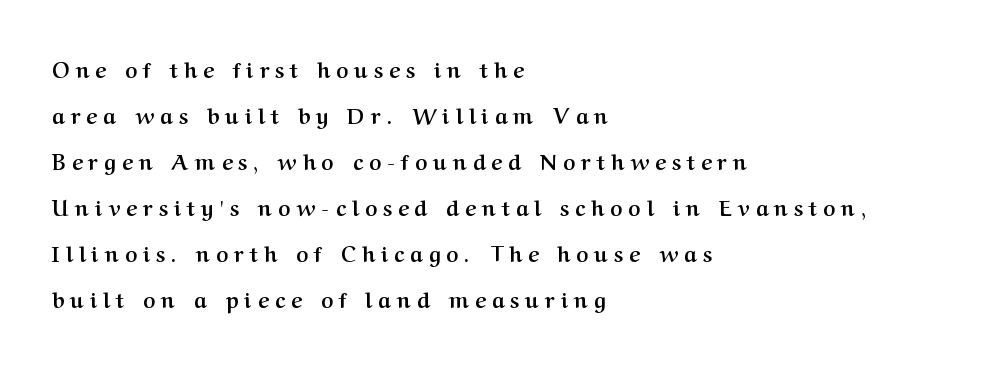
{"italic": "no", "bold": "yes", "underline": "no", "align": "left", "line_spacing": "loose", "line_spacing_ratio": 2.19, "letter_spacing": "wide", "letter_spacing_em": 0.29, "glyph_px": 21}
